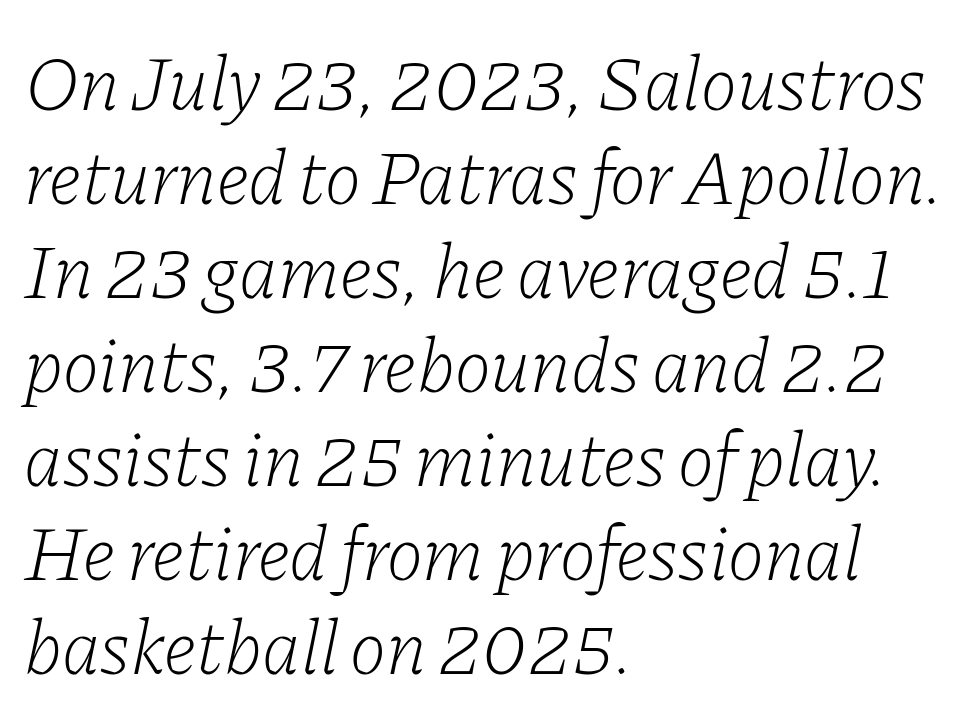
Q: Is the text bold? A: No.
Q: Is the text italic (slanted)? A: Yes, it leans right by about 11 degrees.
Q: Is the typeface a serif or a sans-serif typeface? A: Serif.
Q: Is the text underlined? A: No.
Q: How is the paragraph aligned? A: Left-aligned.
Q: Is the spacing between letters normal or unusually wide? A: Normal.
Q: Width (condensed, normal, or wide)? A: Normal.
Q: Stroke contrast? A: Low.
Q: x-height? A: Medium.
Q: Monospaced? A: No.
